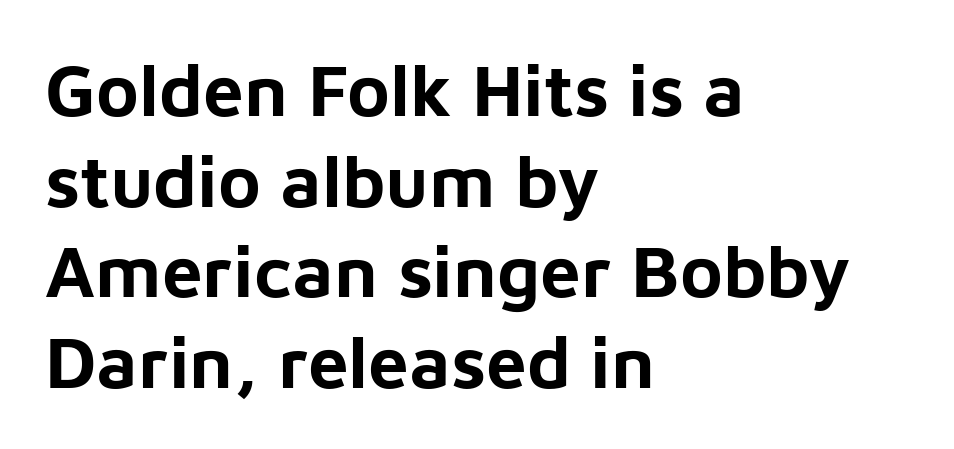
A roman cut, with each character standing at attention. This sample uses a sans-serif face. Letter spacing: default. The lines are quadded left.
